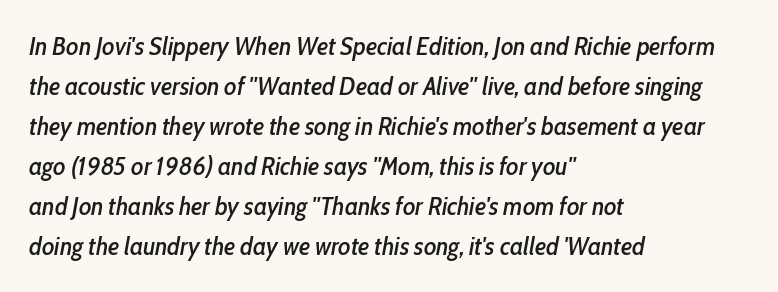
{"italic": "yes", "lean": "right", "slant_degrees": 10, "underline": "no", "align": "left", "line_spacing": "normal", "line_spacing_ratio": 1.54, "letter_spacing": "normal", "letter_spacing_em": 0.0, "glyph_px": 26}
